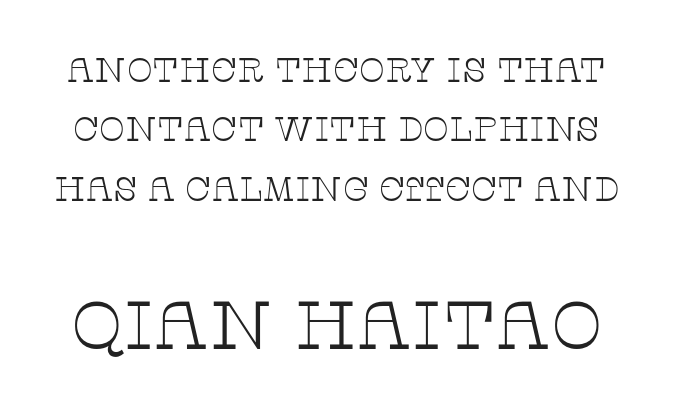
{"serif": "yes", "italic": "no", "bold": "no", "weight": "thin", "width": "wide", "stroke_contrast": "low", "x_height": "large", "monospaced": "no", "underline": "no", "line_spacing_ratio": 1.75, "letter_spacing": "normal", "letter_spacing_em": 0.0, "larger_block": "second", "size_ratio": 2.0, "glyph_px": 68}
